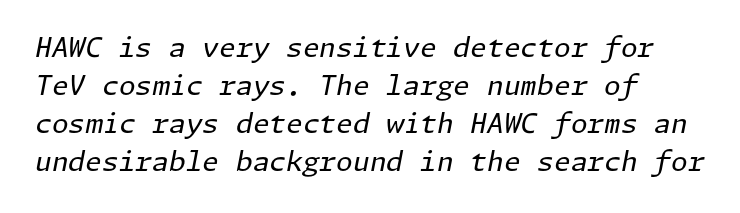
The space directly below the letters is spotless. Each word holds together tightly as a unit, with standard inter-letter gaps. The paragraph shown leans on its left margin. Vertical spacing — default. Weight: in the light-to-regular range. Tall strokes in this sample are angled rather than plumb.
